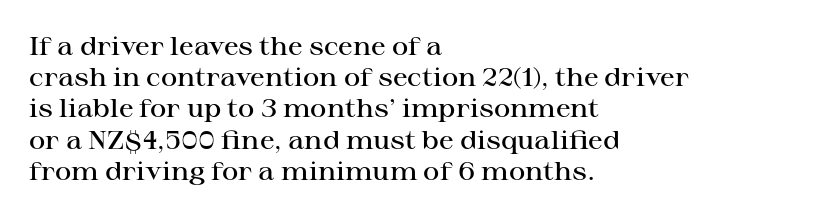
{"italic": "no", "bold": "semi", "underline": "no", "align": "left", "line_spacing": "normal", "line_spacing_ratio": 1.25, "letter_spacing": "normal", "letter_spacing_em": 0.0, "glyph_px": 25}
